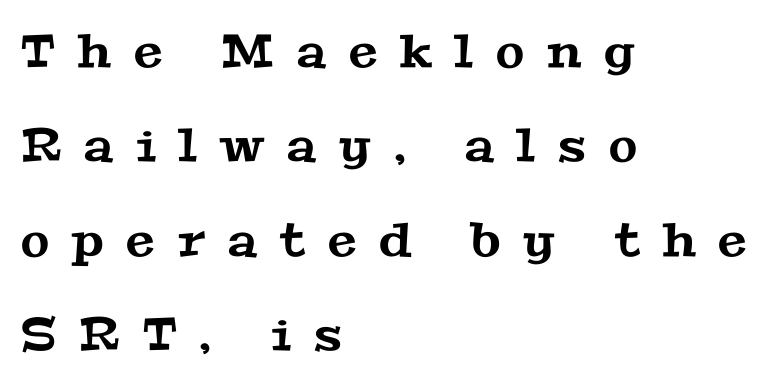
The image shows 46 px wide serif type; set left-aligned, loose line spacing (2.05x), unusually wide letter spacing (+0.5 em), not underlined; medium stroke contrast and a medium x-height.
